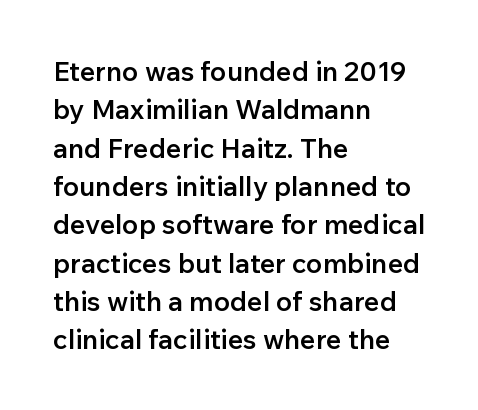
The image shows 27 px text type, upright; set left-aligned, normal line spacing (1.42x), normal letter spacing, not underlined.
